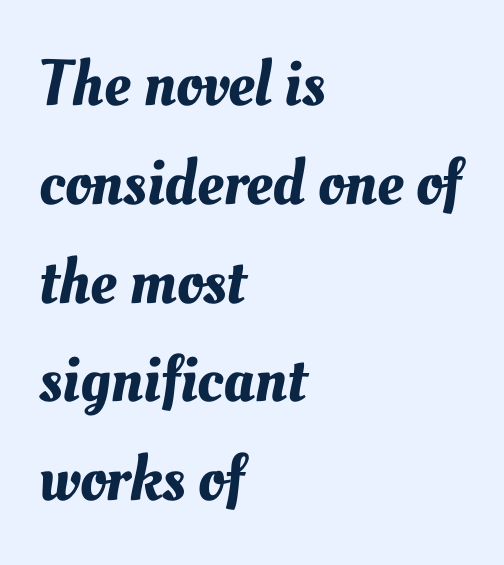
Words float on clear page, feet unadorned. Spacing between characters is what you'd get straight out of the box. These lines sit exactly where default settings would place them. Looks like regular typesetting: each glyph gets only the width it needs. The setting favours the left margin, as ordinary paragraphs usually do.
